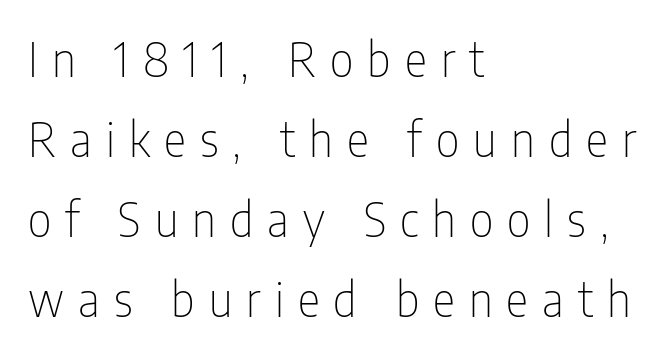
{"serif": "no", "italic": "no", "bold": "no", "weight": "thin", "width": "condensed", "stroke_contrast": "low", "x_height": "medium", "monospaced": "no", "underline": "no", "align": "left", "line_spacing": "normal", "line_spacing_ratio": 1.7, "letter_spacing": "wide", "letter_spacing_em": 0.3, "glyph_px": 47}
